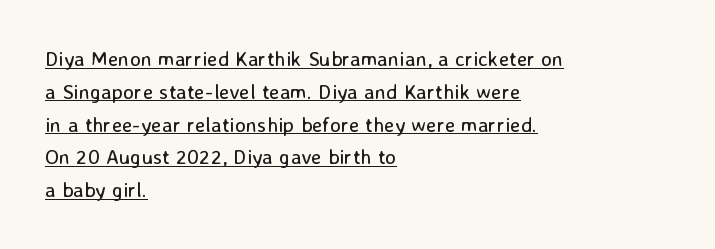
The image shows 21 px text type, upright; set left-aligned, normal line spacing (1.56x), normal letter spacing, underlined.
